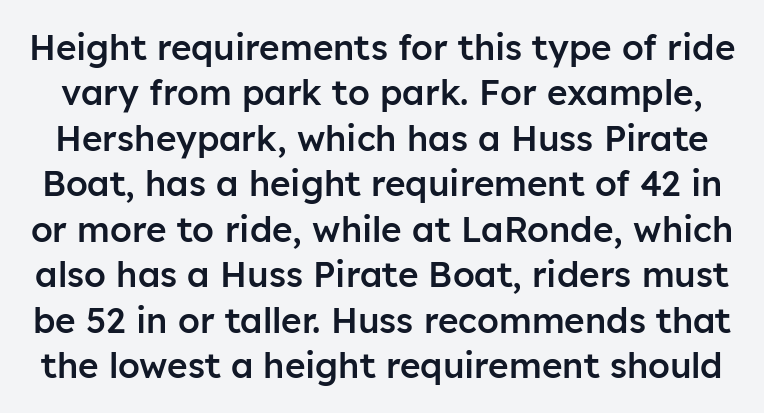
{"serif": "no", "italic": "no", "bold": "semi", "weight": "semibold", "width": "normal", "stroke_contrast": "low", "x_height": "medium", "monospaced": "no", "underline": "no", "line_spacing": "normal", "line_spacing_ratio": 1.3, "letter_spacing": "normal", "letter_spacing_em": 0.0, "glyph_px": 35}
